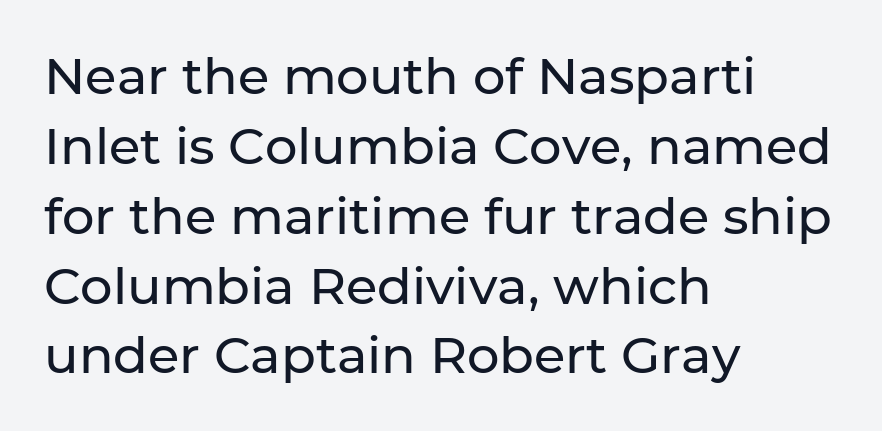
{"serif": "no", "italic": "no", "width": "normal", "stroke_contrast": "low", "x_height": "medium", "monospaced": "no", "underline": "no", "align": "left", "line_spacing": "normal", "line_spacing_ratio": 1.37, "letter_spacing": "normal", "letter_spacing_em": 0.0, "glyph_px": 51}
